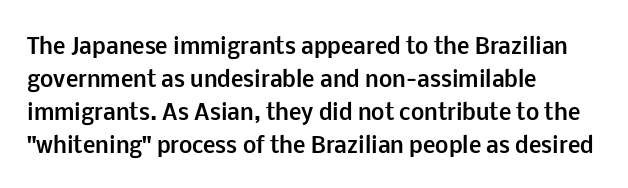
The image shows 21 px bold type, upright; set left-aligned, normal line spacing (1.57x), normal letter spacing, not underlined.
